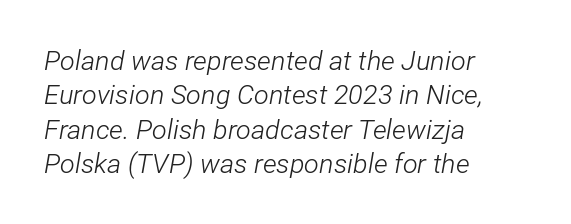
Q: Is the text bold? A: No.
Q: Is the text italic (slanted)? A: Yes, it leans right by about 12 degrees.
Q: Is the text underlined? A: No.
Q: How is the paragraph aligned? A: Left-aligned.
Q: Is the spacing between letters normal or unusually wide? A: Normal.
Q: Is the spacing between lines tight, normal or loose? A: Normal.
